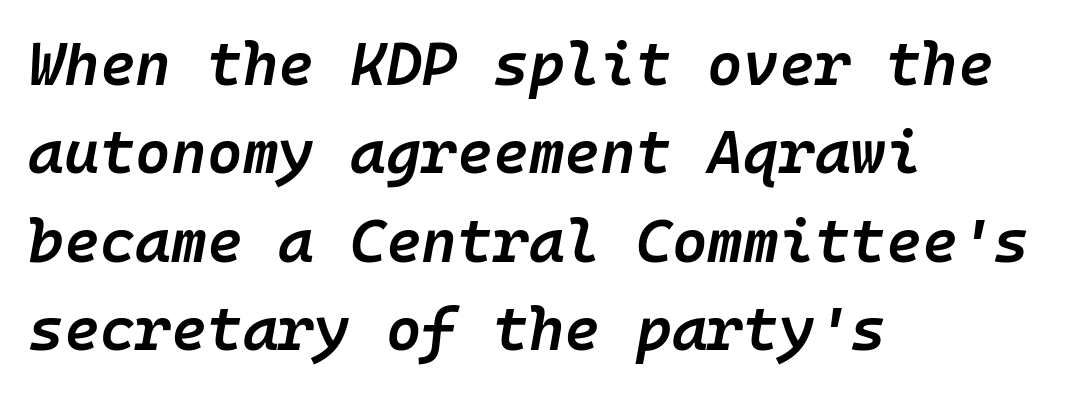
The image shows 61 px semibold type, italic (leaning right); set left-aligned, normal line spacing (1.45x), normal letter spacing, not underlined; low stroke contrast and a medium x-height.
